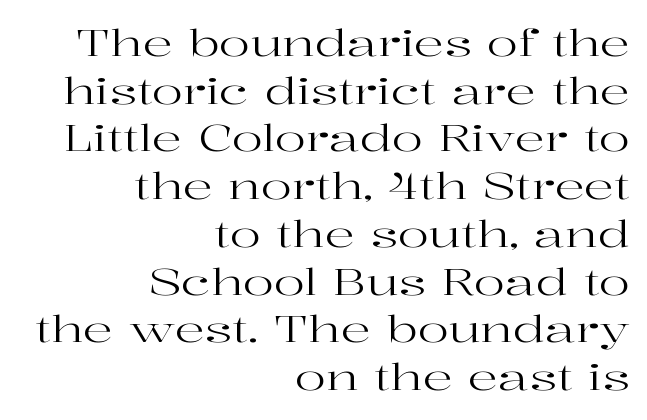
{"serif": "yes", "italic": "no", "bold": "no", "weight": "regular", "width": "wide", "stroke_contrast": "high", "x_height": "medium", "monospaced": "no", "underline": "no", "align": "right", "line_spacing": "normal", "line_spacing_ratio": 1.29, "letter_spacing": "normal", "letter_spacing_em": 0.0, "glyph_px": 37}
